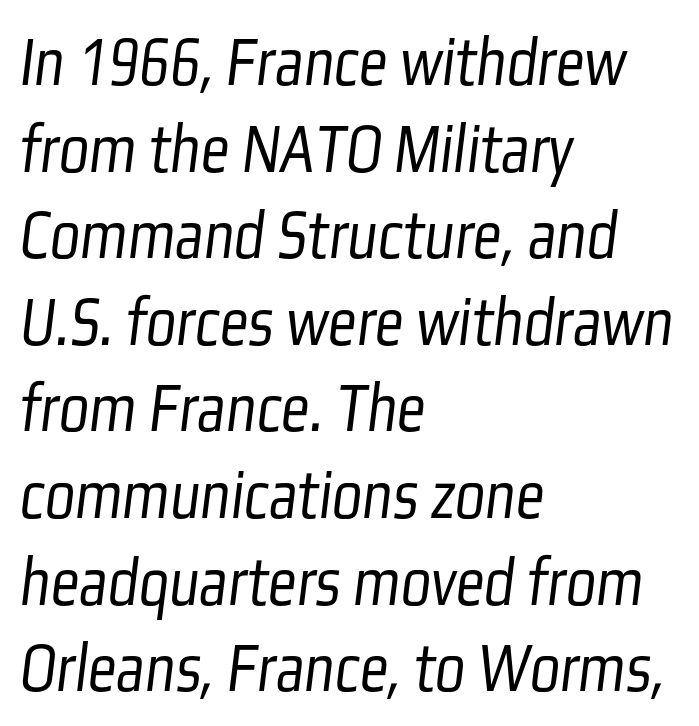
Stroke thickness stays within the range of a standard reading face or lighter. The rendering anchors every line to the left-hand side. The text was rendered using a sans face with plain stroke endings. Descender tails drop into unmarked territory. Standard letterfit; no display-style spreading of the glyphs.
